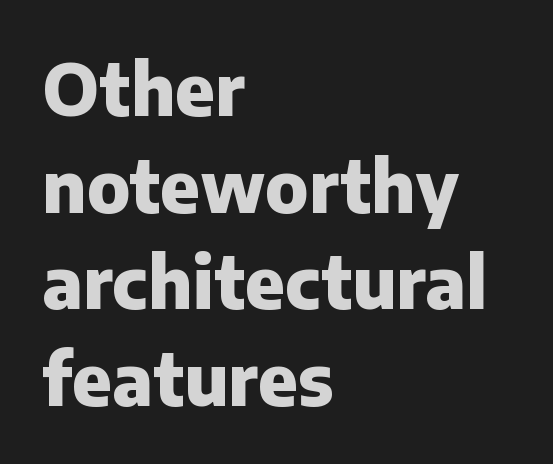
The image shows 71 px heavy sans-serif type, upright; set left-aligned, normal line spacing (1.36x), normal letter spacing, not underlined; low stroke contrast and a medium x-height.
